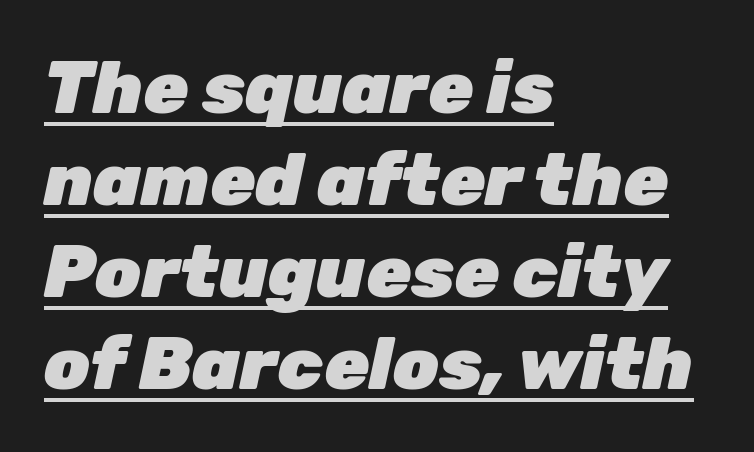
The image shows 73 px heavy type, italic (leaning right); set left-aligned, normal line spacing (1.26x), normal letter spacing, underlined; low stroke contrast and a medium x-height.
